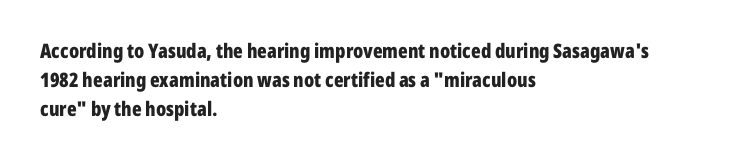
The image shows 20 px bold type, upright; set left-aligned, normal line spacing (1.46x), normal letter spacing, not underlined.
